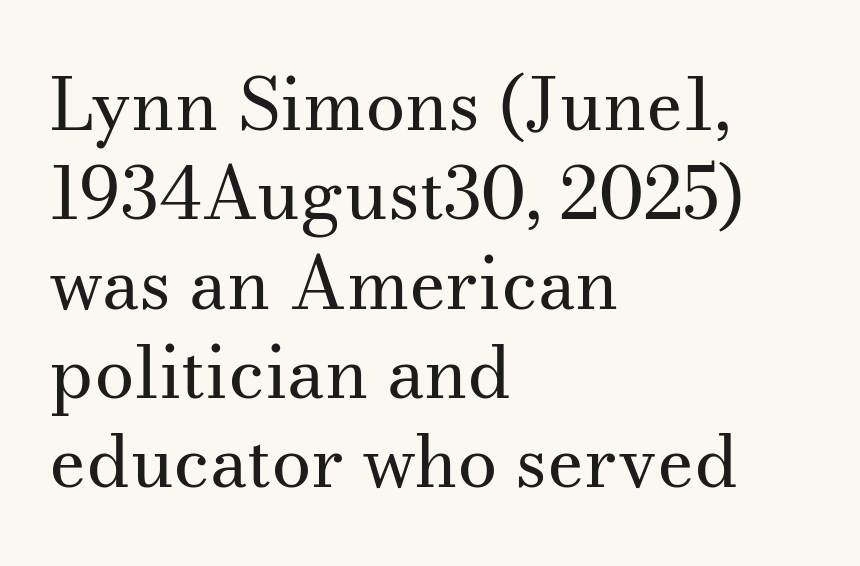
The letters look calm and open, with moderate or lighter stems. The face used here is proportionally spaced, like ordinary book or web type. The passage shown is not underscored anywhere. The characters display serif detailing at their extremities. The typesetter chose a ragged-right arrangement here.
